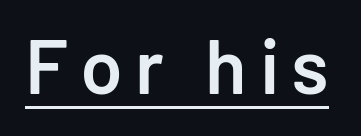
A typesetter would call this proportional, since set widths differ per character. No feet cap the strokes, marking this as sans-serif type. This is moderately heavy type, rendered in semibold. Every stem runs plumb, perpendicular to the baseline.
